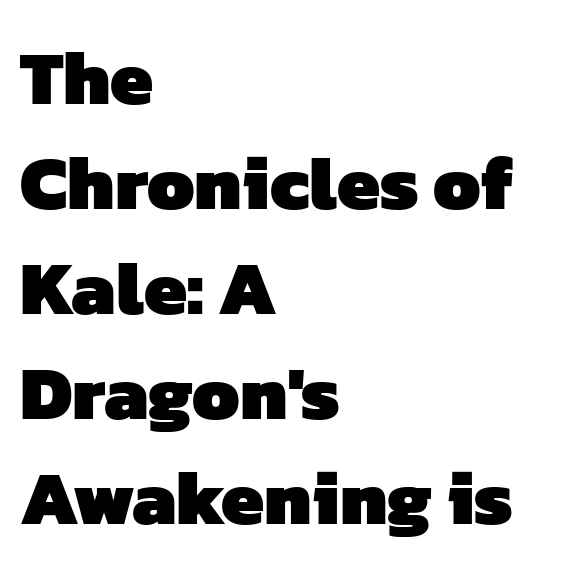
Q: Is the text bold? A: Yes.
Q: Is the typeface a serif or a sans-serif typeface? A: Sans-serif.
Q: Is the text underlined? A: No.
Q: How is the paragraph aligned? A: Left-aligned.
Q: Is the spacing between letters normal or unusually wide? A: Normal.
Q: Is the spacing between lines tight, normal or loose? A: Normal.
Q: Width (condensed, normal, or wide)? A: Normal.
Q: Stroke contrast? A: Low.
Q: x-height? A: Medium.
Q: Monospaced? A: No.
